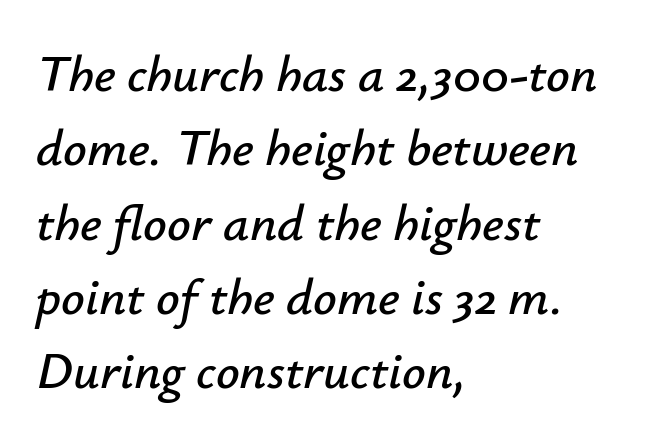
The image shows 52 px text type, italic (leaning right); set left-aligned, normal line spacing (1.43x), normal letter spacing, not underlined; low stroke contrast and a small x-height.
